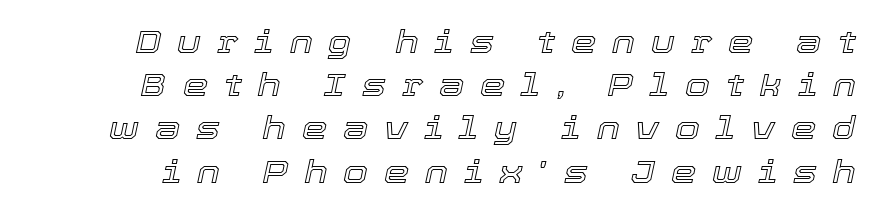
The image shows 32 px text type, italic (leaning right); set normal line spacing (1.35x), unusually wide letter spacing (+0.5 em), not underlined; a medium x-height.
